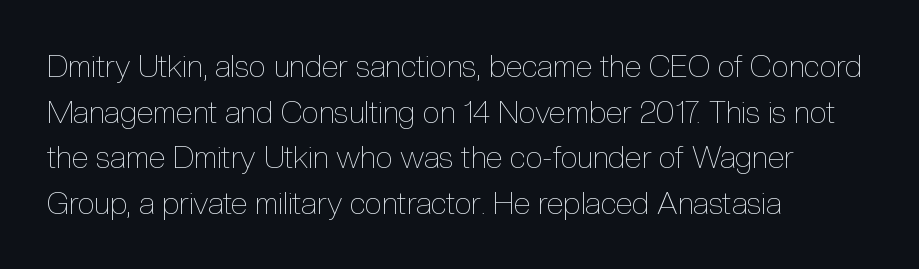
Is the letter spacing exaggerated? No — it looks like the ordinary default. Posture: straight, roman, zero tilt. Leftover space on each line is placed entirely after the last word. Check the space under the baseline: it is left empty. If you measured baseline to baseline, you'd find a middling distance. You could not count columns in this text — the font is proportionally spaced.
